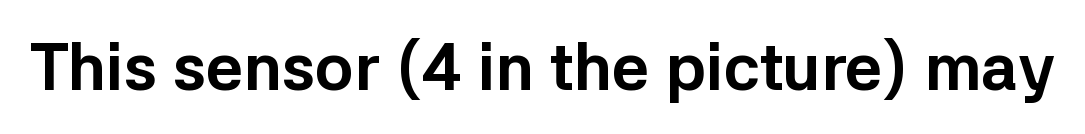
{"serif": "no", "italic": "no", "bold": "yes", "weight": "bold", "width": "normal", "stroke_contrast": "low", "x_height": "medium", "monospaced": "no", "underline": "no", "letter_spacing": "normal", "letter_spacing_em": 0.0, "glyph_px": 65}
